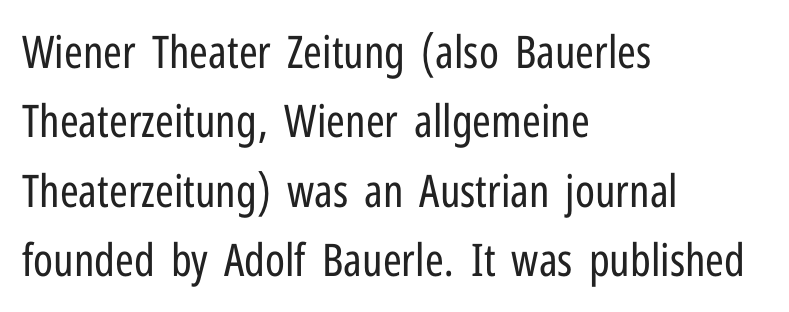
{"serif": "no", "italic": "no", "bold": "no", "weight": "regular", "width": "condensed", "stroke_contrast": "low", "x_height": "medium", "monospaced": "no", "underline": "no", "align": "left", "line_spacing": "normal", "line_spacing_ratio": 1.54, "letter_spacing": "normal", "letter_spacing_em": 0.0, "glyph_px": 45}
